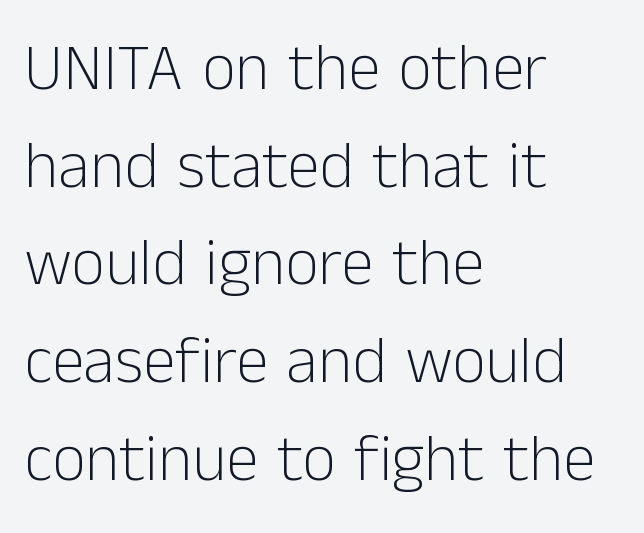
Q: Is the text bold? A: No.
Q: Is the text italic (slanted)? A: No, it is upright.
Q: Is the typeface a serif or a sans-serif typeface? A: Sans-serif.
Q: Is the text underlined? A: No.
Q: How is the paragraph aligned? A: Left-aligned.
Q: Is the spacing between letters normal or unusually wide? A: Normal.
Q: Is the spacing between lines tight, normal or loose? A: Normal.
Q: Width (condensed, normal, or wide)? A: Normal.
Q: Stroke contrast? A: Low.
Q: x-height? A: Medium.
Q: Monospaced? A: No.
